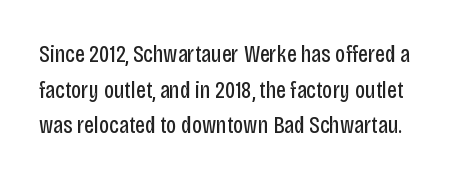
This is the regular roman posture of the typeface. Is this a heavy cut? Hardly; it is regular or lighter. Students, observe: this is what conventionally led text looks like. Letters rest on an invisible, unmarked baseline.
